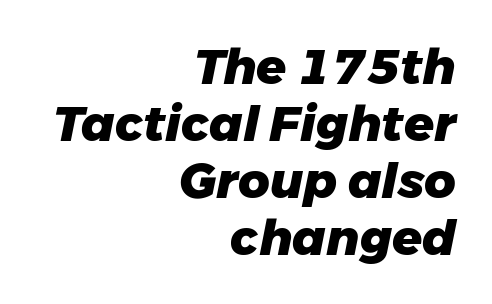
This rendering leaves character spacing at its baseline value. Each letter keeps its own natural width here, so spacing adapts to shape. Descenders hang freely into open space. Every row of glyphs terminates at an identical x-position on the right.
